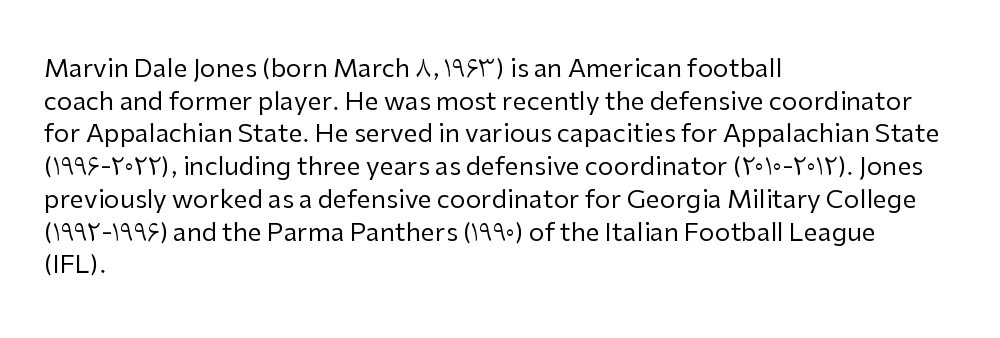
{"italic": "no", "bold": "no", "underline": "no", "align": "left", "line_spacing": "normal", "line_spacing_ratio": 1.31, "letter_spacing": "normal", "letter_spacing_em": 0.0, "glyph_px": 25}
